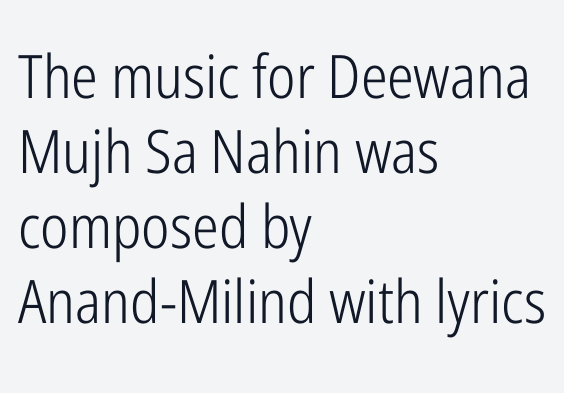
Stroke terminals: plain, sans-serif. The block of text has a typical density, with ordinary space between rows. Think of a printed novel: that variable character pitch is what you see here. Compared with a typical body face, this is equally light or lighter still. The paragraph shown leans on its left margin.
